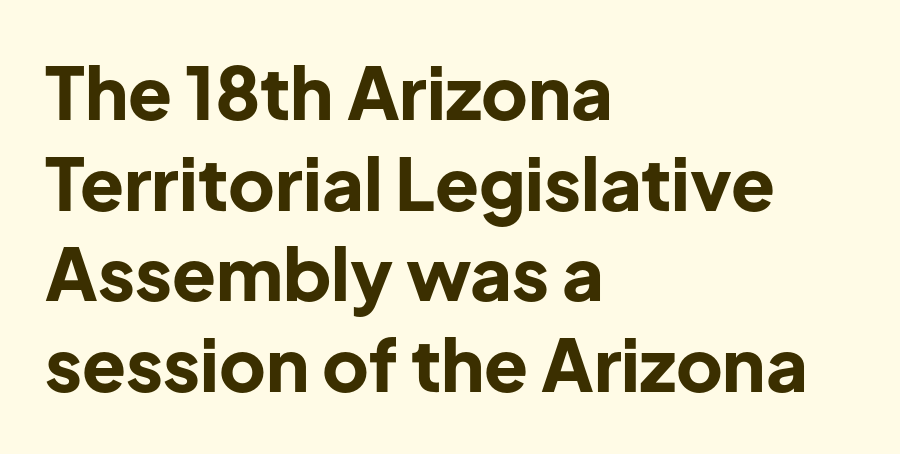
The image shows 72 px bold sans-serif type, upright; set left-aligned, normal line spacing (1.26x), normal letter spacing, not underlined; low stroke contrast and a medium x-height.
